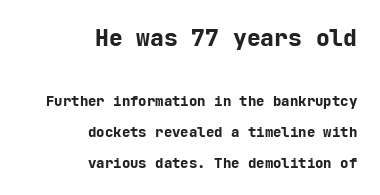
{"italic": "no", "bold": "yes", "underline": "no", "align": "right", "line_spacing": "loose", "line_spacing_ratio": 2.2, "letter_spacing": "normal", "letter_spacing_em": 0.0, "larger_block": "first", "size_ratio": 1.64, "glyph_px": 23}
